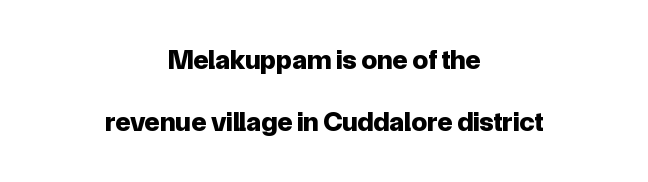
{"serif": "no", "italic": "no", "bold": "yes", "weight": "bold", "width": "normal", "stroke_contrast": "low", "x_height": "medium", "monospaced": "no", "underline": "no", "align": "center", "line_spacing": "loose", "line_spacing_ratio": 2.22, "letter_spacing": "normal", "letter_spacing_em": 0.0, "glyph_px": 28}
